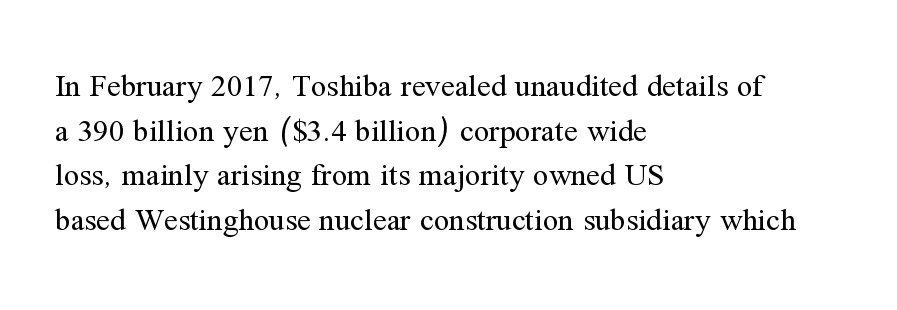
{"serif": "yes", "italic": "no", "bold": "no", "weight": "regular", "width": "normal", "stroke_contrast": "medium", "x_height": "medium", "monospaced": "no", "underline": "no", "align": "left", "line_spacing": "normal", "line_spacing_ratio": 1.44, "letter_spacing": "normal", "letter_spacing_em": 0.0, "glyph_px": 31}
